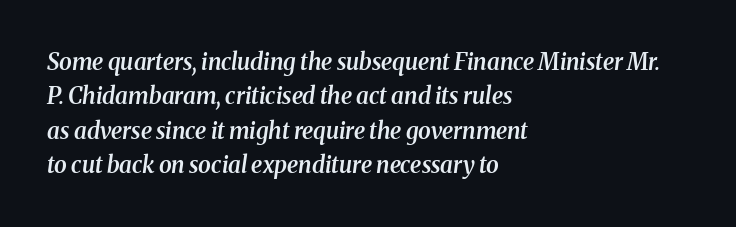
The image shows 23 px text type, italic (leaning right); set left-aligned, normal line spacing (1.49x), normal letter spacing, not underlined.
